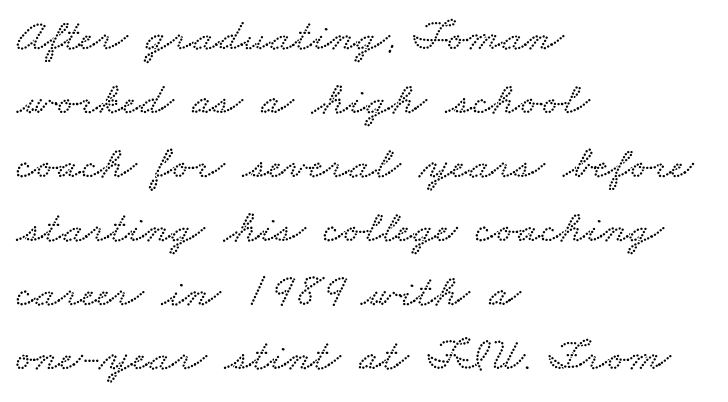
Q: Is the text underlined? A: No.
Q: How is the paragraph aligned? A: Left-aligned.
Q: Is the spacing between letters normal or unusually wide? A: Normal.
Q: Is the spacing between lines tight, normal or loose? A: Normal.
Q: Width (condensed, normal, or wide)? A: Wide.
Q: Stroke contrast? A: Low.
Q: x-height? A: Small.
Q: Monospaced? A: No.
